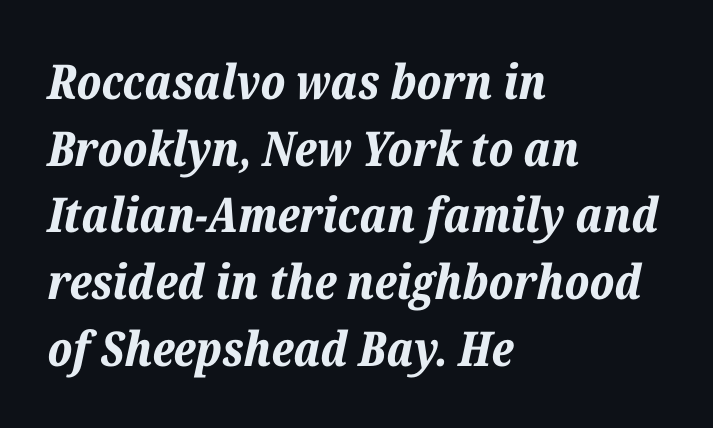
The image shows 48 px bold type, italic (leaning right); set left-aligned, normal line spacing (1.39x), normal letter spacing, not underlined; low stroke contrast and a medium x-height.
